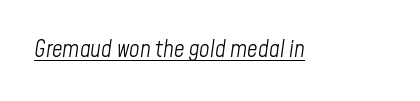
{"italic": "yes", "lean": "right", "slant_degrees": 8, "bold": "no", "underline": "yes", "letter_spacing": "normal", "letter_spacing_em": 0.0, "glyph_px": 23}
